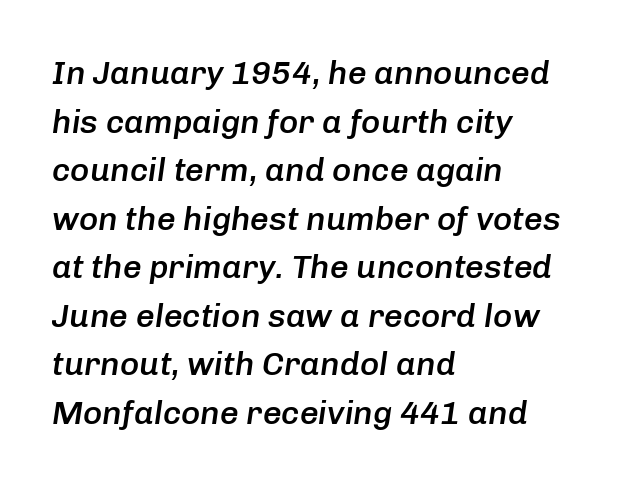
Q: Is the text bold? A: Semi-bold.
Q: Is the text italic (slanted)? A: Yes, it leans right by about 8 degrees.
Q: Is the text underlined? A: No.
Q: How is the paragraph aligned? A: Left-aligned.
Q: Is the spacing between letters normal or unusually wide? A: Normal.
Q: Is the spacing between lines tight, normal or loose? A: Normal.
Q: Width (condensed, normal, or wide)? A: Normal.
Q: Stroke contrast? A: Low.
Q: x-height? A: Medium.
Q: Monospaced? A: No.
